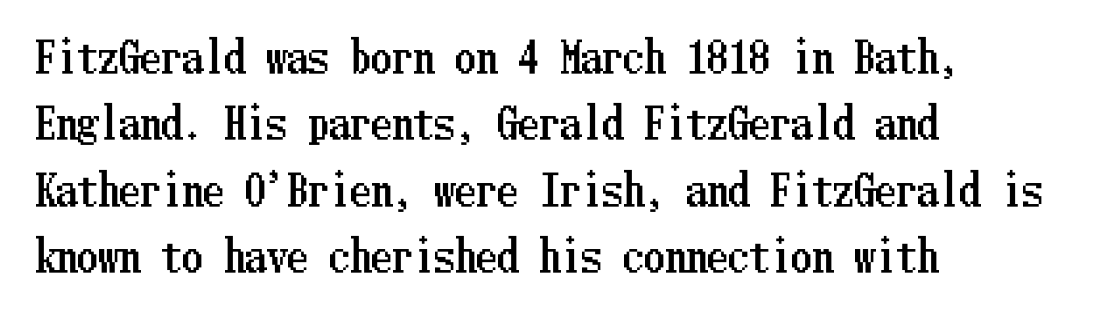
Descenders hang freely into open space. Here the glyphs are tracked normally, forming tight word shapes. Teacher's note: observe the even left margin — that is flush-left alignment. A roman cut, with each character standing at attention. Vertical spacing — default.
